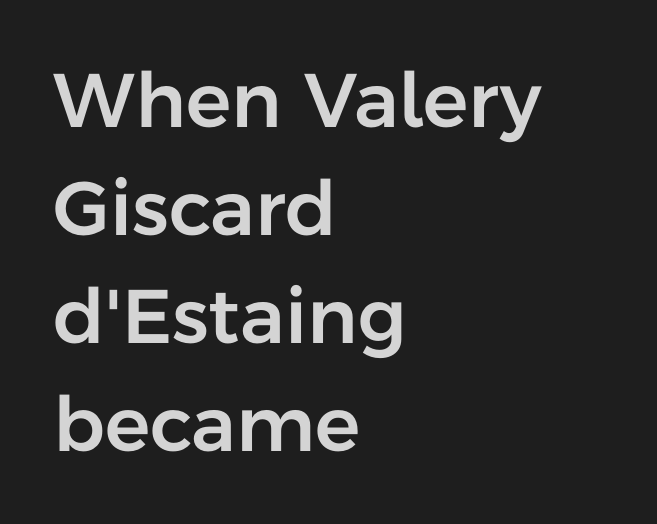
The image shows 76 px sans-serif type, upright; set left-aligned, normal line spacing (1.42x), normal letter spacing, not underlined; low stroke contrast and a medium x-height.
